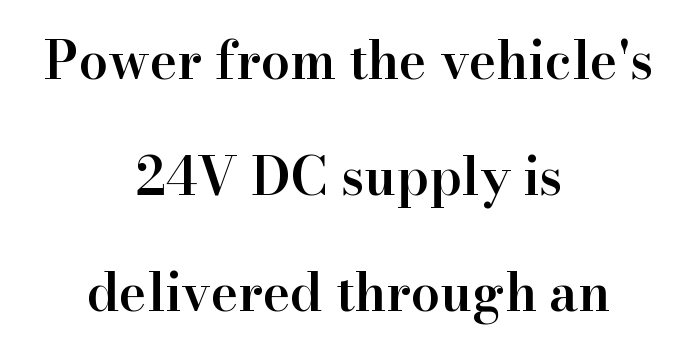
{"serif": "yes", "italic": "no", "bold": "semi", "weight": "semibold", "width": "normal", "stroke_contrast": "high", "x_height": "small", "monospaced": "no", "underline": "no", "align": "center", "line_spacing": "loose", "line_spacing_ratio": 2.23, "letter_spacing": "normal", "letter_spacing_em": 0.0, "glyph_px": 52}
